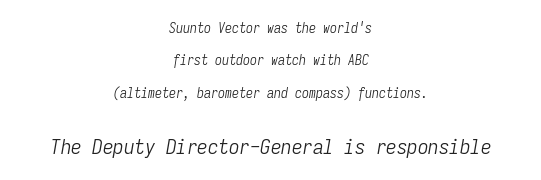
Q: Is the text bold? A: No.
Q: Is the text italic (slanted)? A: Yes, it leans right by about 9 degrees.
Q: Is the text underlined? A: No.
Q: How is the paragraph aligned? A: Centered.
Q: Is the spacing between letters normal or unusually wide? A: Normal.
Q: Is the spacing between lines tight, normal or loose? A: Loose.
Q: Which block of text is set in a larger size, the first (top) or the second (bottom)? A: The second (bottom) one.
